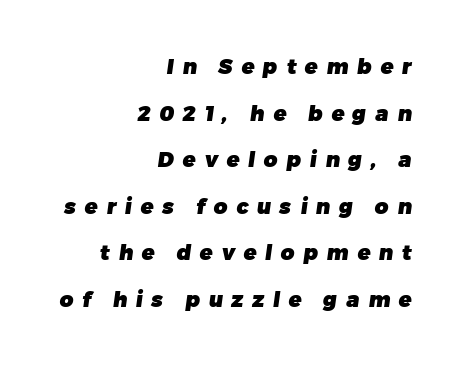
Q: Is the text bold? A: Yes.
Q: Is the text underlined? A: No.
Q: How is the paragraph aligned? A: Right-aligned.
Q: Is the spacing between letters normal or unusually wide? A: Unusually wide.
Q: Is the spacing between lines tight, normal or loose? A: Loose.
